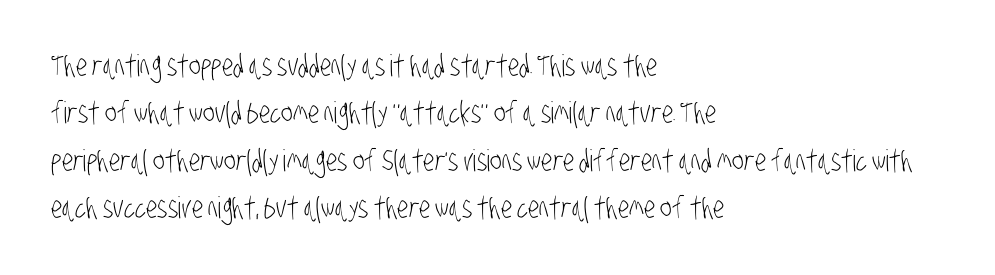
{"serif": "no", "bold": "no", "weight": "light", "width": "condensed", "stroke_contrast": "low", "x_height": "large", "monospaced": "no", "underline": "no", "align": "left", "line_spacing": "normal", "line_spacing_ratio": 1.58, "letter_spacing": "normal", "letter_spacing_em": 0.0, "glyph_px": 30}
